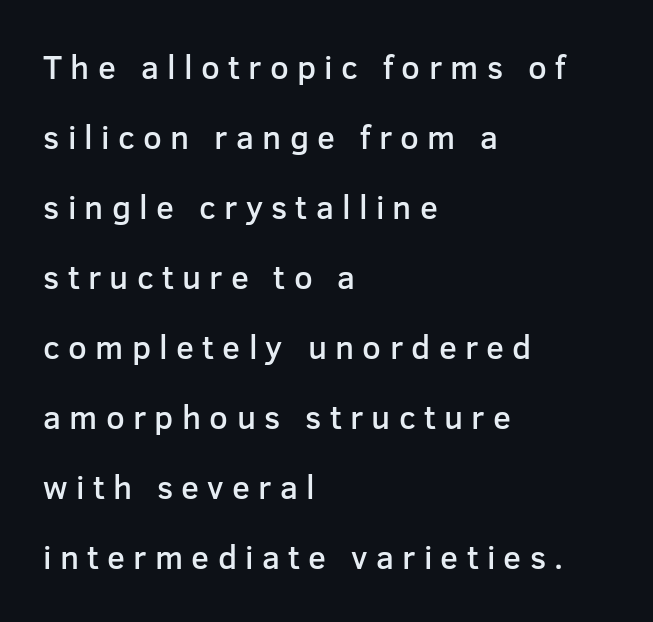
Q: Is the text bold? A: Semi-bold.
Q: Is the text italic (slanted)? A: No, it is upright.
Q: Is the typeface a serif or a sans-serif typeface? A: Sans-serif.
Q: Is the text underlined? A: No.
Q: How is the paragraph aligned? A: Left-aligned.
Q: Is the spacing between letters normal or unusually wide? A: Unusually wide.
Q: Is the spacing between lines tight, normal or loose? A: Loose.
Q: Width (condensed, normal, or wide)? A: Normal.
Q: Stroke contrast? A: Low.
Q: x-height? A: Medium.
Q: Monospaced? A: No.
